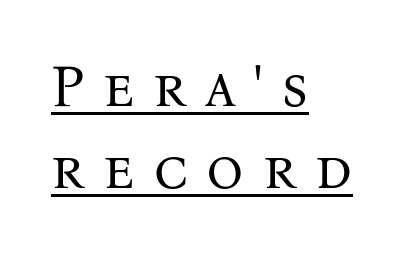
Is there much room between lines? A standard amount, neither cramped nor airy. Proportional: the letters do not fall into vertical columns. Looks like someone drew a line under every word here. Characters follow at a spacing far wider than the type designer built in. The text block is weighted toward the left margin, trailing off unevenly rightward.
